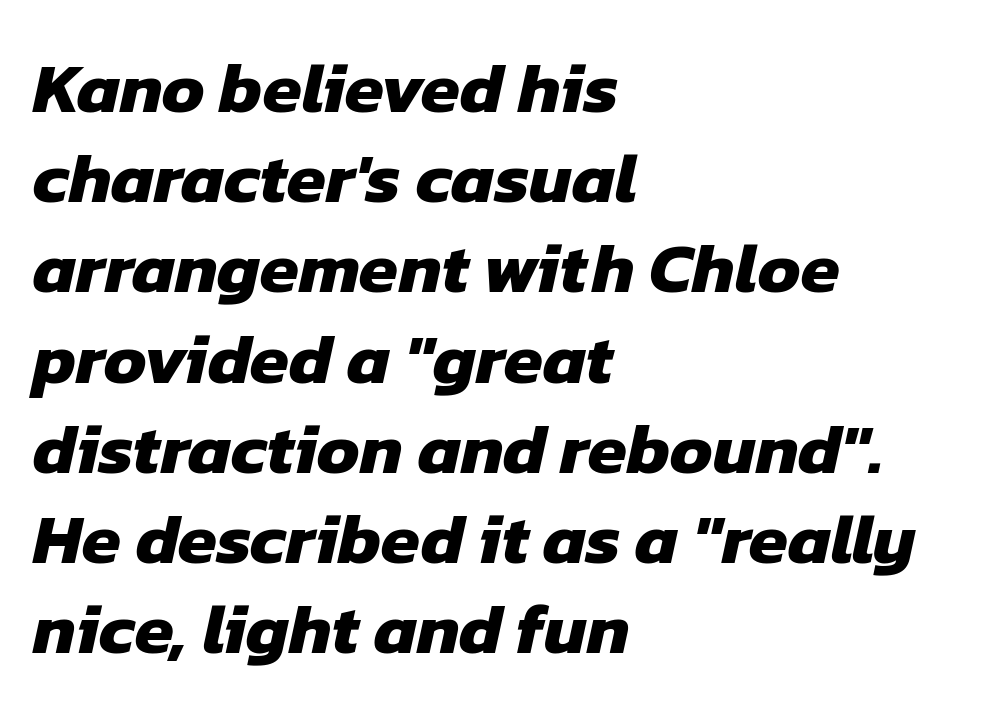
{"serif": "no", "bold": "yes", "weight": "heavy", "width": "normal", "stroke_contrast": "low", "x_height": "medium", "monospaced": "no", "underline": "no", "align": "left", "line_spacing": "normal", "line_spacing_ratio": 1.27, "letter_spacing": "normal", "letter_spacing_em": 0.0, "glyph_px": 71}
